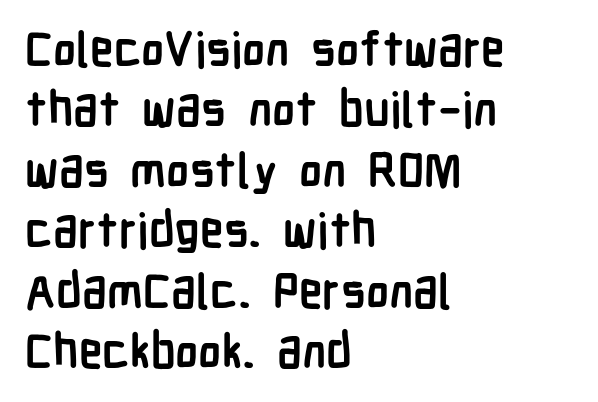
Students, this is bold: see how much ink each stroke carries. Here the glyphs are tracked normally, forming tight word shapes. Honestly, the row spacing looks completely unremarkable. No italicization has been applied; the sample stays upright. The lines are quadded left. Nope, no serifs anywhere on these letters.
